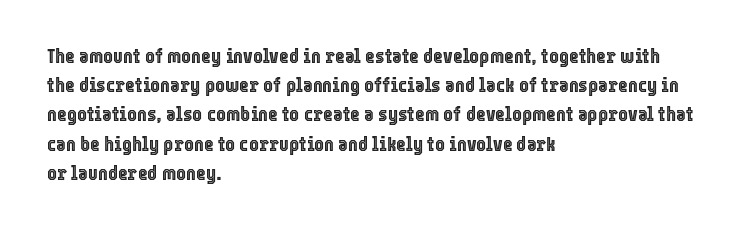
{"italic": "no", "underline": "no", "align": "left", "line_spacing": "normal", "line_spacing_ratio": 1.39, "letter_spacing": "normal", "letter_spacing_em": 0.0, "glyph_px": 21}
